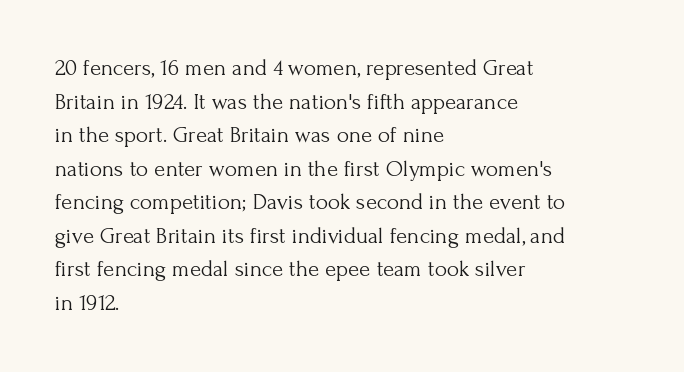
Q: Is the text bold? A: No.
Q: Is the text italic (slanted)? A: No, it is upright.
Q: Is the text underlined? A: No.
Q: How is the paragraph aligned? A: Left-aligned.
Q: Is the spacing between letters normal or unusually wide? A: Normal.
Q: Is the spacing between lines tight, normal or loose? A: Normal.
